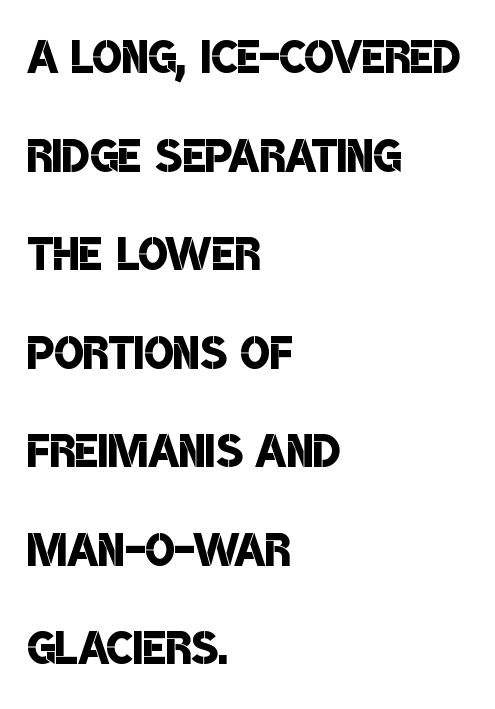
{"serif": "no", "bold": "semi", "weight": "semibold", "width": "condensed", "stroke_contrast": "low", "x_height": "large", "monospaced": "no", "underline": "no", "align": "left", "line_spacing": "normal", "line_spacing_ratio": 1.59, "letter_spacing": "normal", "letter_spacing_em": 0.0, "glyph_px": 62}
